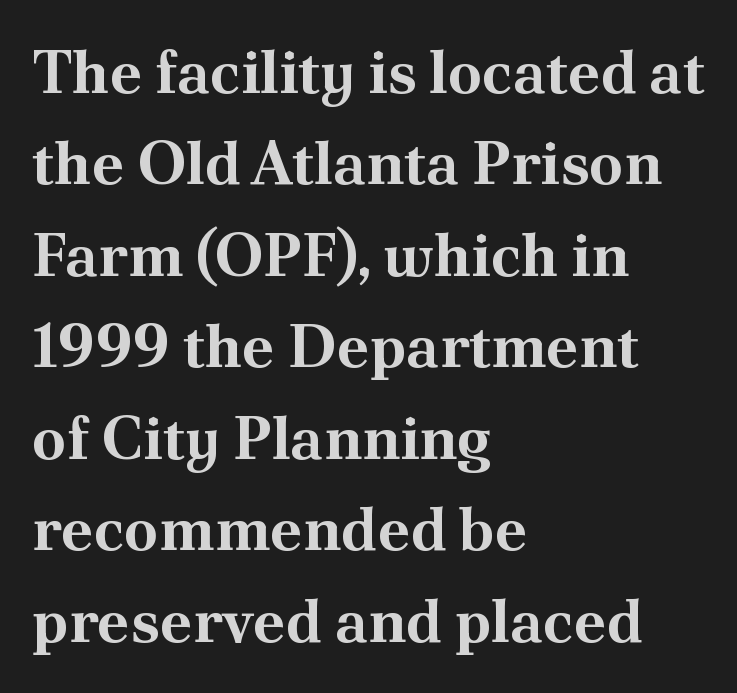
{"serif": "yes", "italic": "no", "bold": "yes", "weight": "bold", "width": "normal", "stroke_contrast": "medium", "x_height": "small", "monospaced": "no", "underline": "no", "align": "left", "line_spacing": "normal", "line_spacing_ratio": 1.5, "letter_spacing": "normal", "letter_spacing_em": 0.0, "glyph_px": 61}
